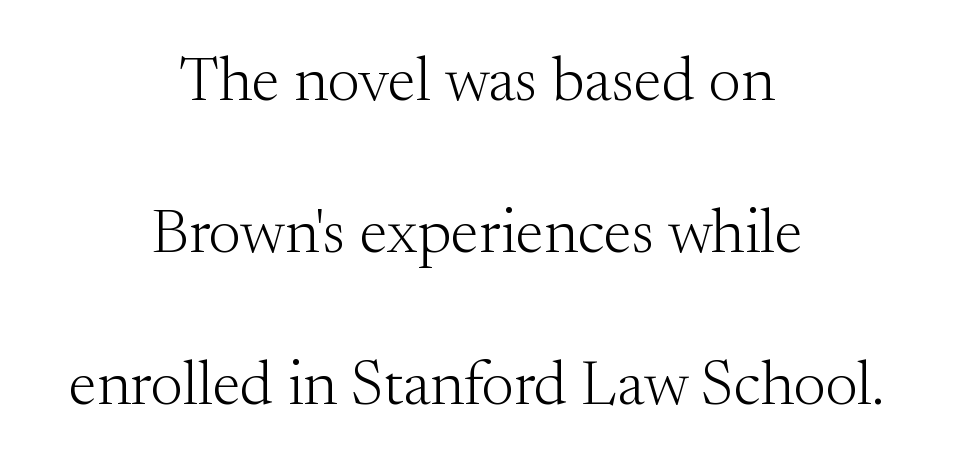
{"serif": "yes", "italic": "no", "bold": "no", "weight": "light", "width": "normal", "stroke_contrast": "medium", "x_height": "small", "monospaced": "no", "underline": "no", "align": "center", "line_spacing": "loose", "line_spacing_ratio": 2.41, "letter_spacing": "normal", "letter_spacing_em": 0.0, "glyph_px": 63}
